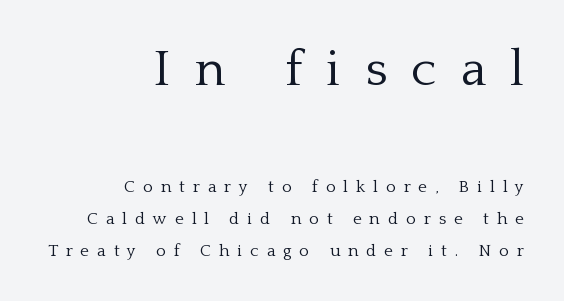
The face used here is rendered with a markedly widened letterfit. Visually, the top section dominates because its glyphs are scaled up. Every row of glyphs terminates at an identical x-position on the right. The face used here is proportionally spaced, like ordinary book or web type. Weight: regular or lighter. Bare-footed words on every line.
